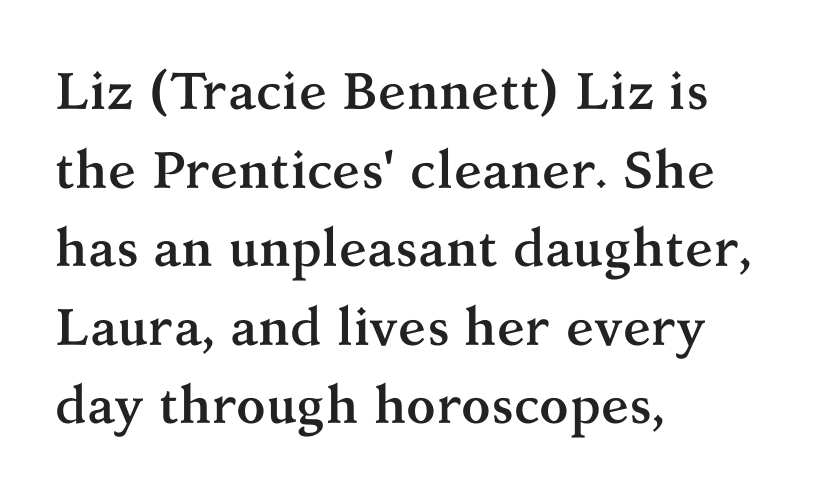
The image shows 52 px semibold serif type, upright; set left-aligned, normal line spacing (1.51x), normal letter spacing, not underlined; medium stroke contrast and a medium x-height.
